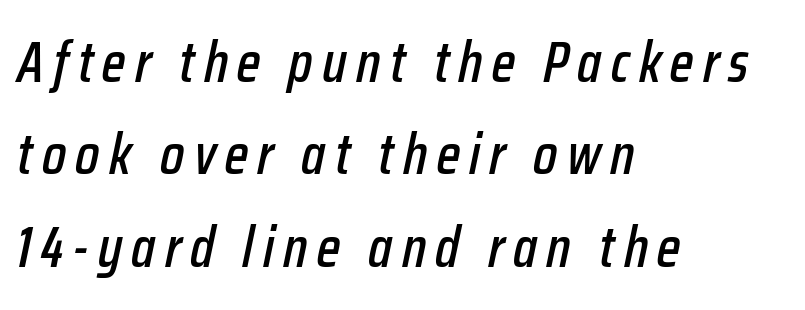
{"italic": "yes", "lean": "right", "slant_degrees": 12, "width": "condensed", "stroke_contrast": "low", "x_height": "medium", "monospaced": "no", "underline": "no", "align": "left", "line_spacing": "normal", "line_spacing_ratio": 1.62, "glyph_px": 57}
